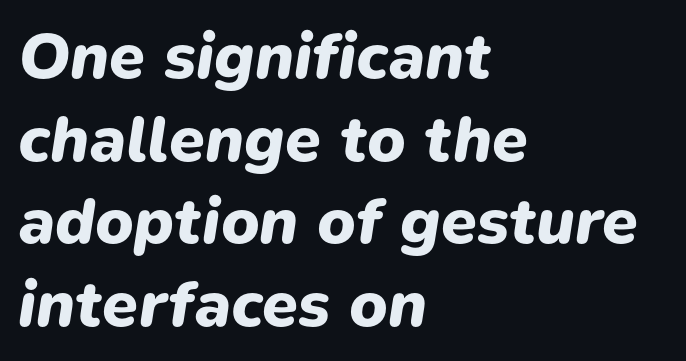
{"italic": "yes", "lean": "right", "slant_degrees": 9, "bold": "yes", "weight": "heavy", "width": "normal", "stroke_contrast": "low", "x_height": "medium", "monospaced": "no", "underline": "no", "align": "left", "line_spacing": "normal", "line_spacing_ratio": 1.27, "letter_spacing": "normal", "letter_spacing_em": 0.0, "glyph_px": 65}
